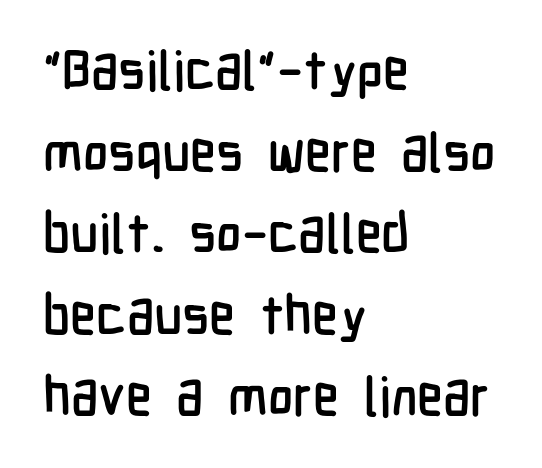
The image shows 54 px condensed sans-serif type, upright; set left-aligned, normal line spacing (1.51x), normal letter spacing, not underlined; low stroke contrast and a medium x-height.
